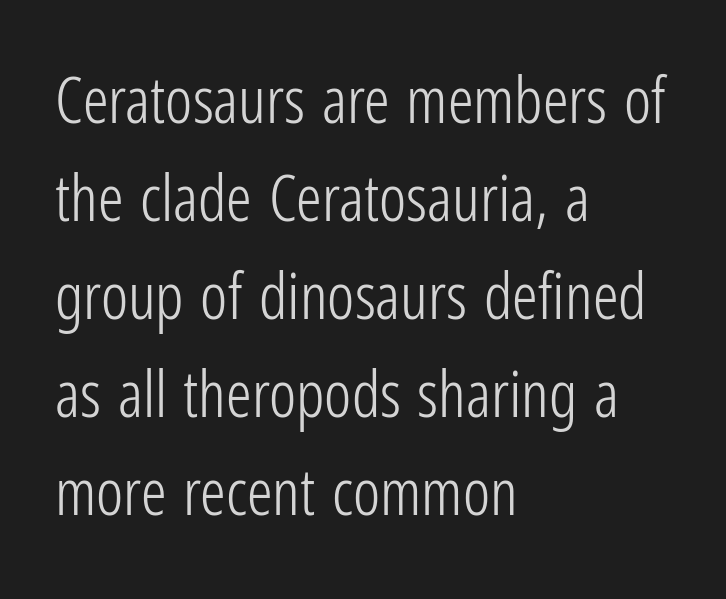
Q: Is the text bold? A: No.
Q: Is the text italic (slanted)? A: No, it is upright.
Q: Is the typeface a serif or a sans-serif typeface? A: Sans-serif.
Q: Is the text underlined? A: No.
Q: How is the paragraph aligned? A: Left-aligned.
Q: Is the spacing between letters normal or unusually wide? A: Normal.
Q: Is the spacing between lines tight, normal or loose? A: Normal.
Q: Width (condensed, normal, or wide)? A: Condensed.
Q: Stroke contrast? A: Low.
Q: x-height? A: Medium.
Q: Monospaced? A: No.
